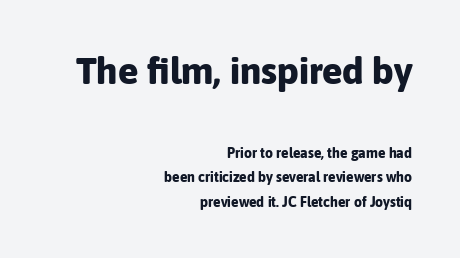
Q: Is the text bold? A: Yes.
Q: Is the text italic (slanted)? A: No, it is upright.
Q: Is the typeface a serif or a sans-serif typeface? A: Sans-serif.
Q: Is the text underlined? A: No.
Q: How is the paragraph aligned? A: Right-aligned.
Q: Is the spacing between letters normal or unusually wide? A: Normal.
Q: Which block of text is set in a larger size, the first (top) or the second (bottom)? A: The first (top) one.
Q: Width (condensed, normal, or wide)? A: Normal.
Q: Stroke contrast? A: Low.
Q: x-height? A: Medium.
Q: Monospaced? A: No.
